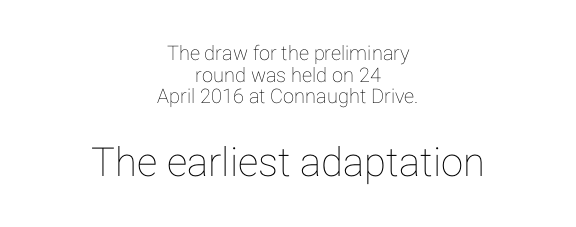
Q: Is the text italic (slanted)? A: No, it is upright.
Q: Is the text underlined? A: No.
Q: How is the paragraph aligned? A: Centered.
Q: Is the spacing between letters normal or unusually wide? A: Normal.
Q: Is the spacing between lines tight, normal or loose? A: Tight.
Q: Which block of text is set in a larger size, the first (top) or the second (bottom)? A: The second (bottom) one.
Q: Width (condensed, normal, or wide)? A: Normal.
Q: Stroke contrast? A: Low.
Q: x-height? A: Medium.
Q: Monospaced? A: No.
